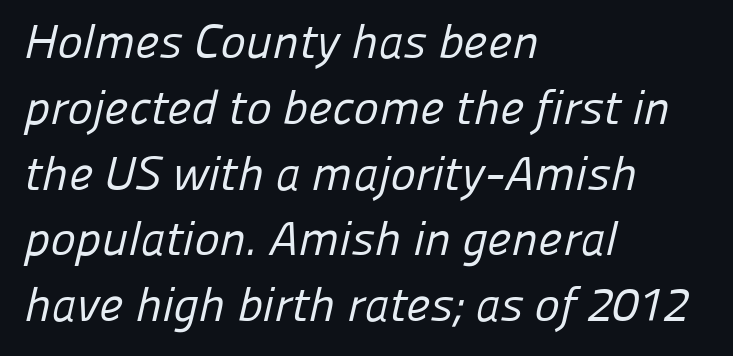
The image shows 48 px regular-weight sans-serif type; set left-aligned, normal line spacing (1.37x), normal letter spacing, not underlined; low stroke contrast and a medium x-height.
